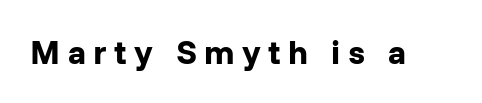
The image shows 34 px bold sans-serif type, upright; set unusually wide letter spacing (+0.22 em), not underlined; low stroke contrast and a medium x-height.
